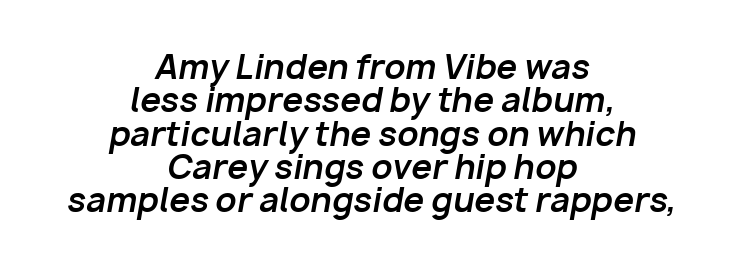
The image shows 33 px bold type, italic (leaning right); set centered, tight line spacing (1.01x), normal letter spacing, not underlined; low stroke contrast and a medium x-height.
